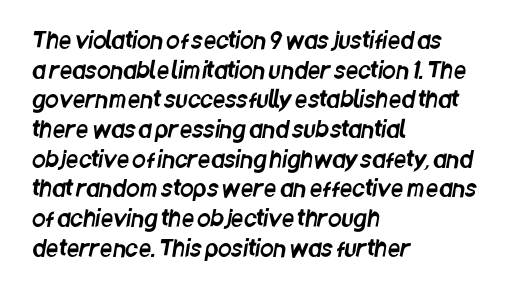
The image shows 22 px text type; set left-aligned, normal line spacing (1.35x), normal letter spacing, not underlined.
